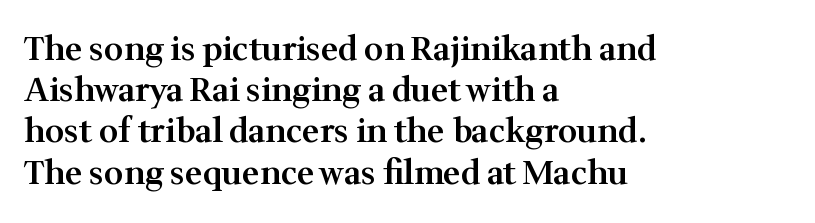
Q: Is the text bold? A: Semi-bold.
Q: Is the text italic (slanted)? A: No, it is upright.
Q: Is the typeface a serif or a sans-serif typeface? A: Serif.
Q: Is the text underlined? A: No.
Q: How is the paragraph aligned? A: Left-aligned.
Q: Is the spacing between letters normal or unusually wide? A: Normal.
Q: Is the spacing between lines tight, normal or loose? A: Normal.
Q: Width (condensed, normal, or wide)? A: Normal.
Q: Stroke contrast? A: Medium.
Q: x-height? A: Medium.
Q: Monospaced? A: No.
